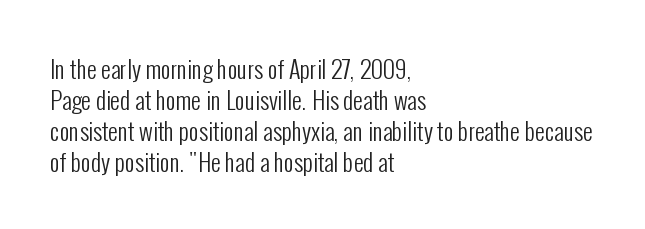
These lines keep a tight, regular rhythm from letter to letter. Notice how descenders clear the ascenders below comfortably — that's standard leading. These lines were composed using upright roman letters. One-word summary of the alignment: left. Nobody drew a line under any word here. The typesetting does not lean heavy: it is not bold.
